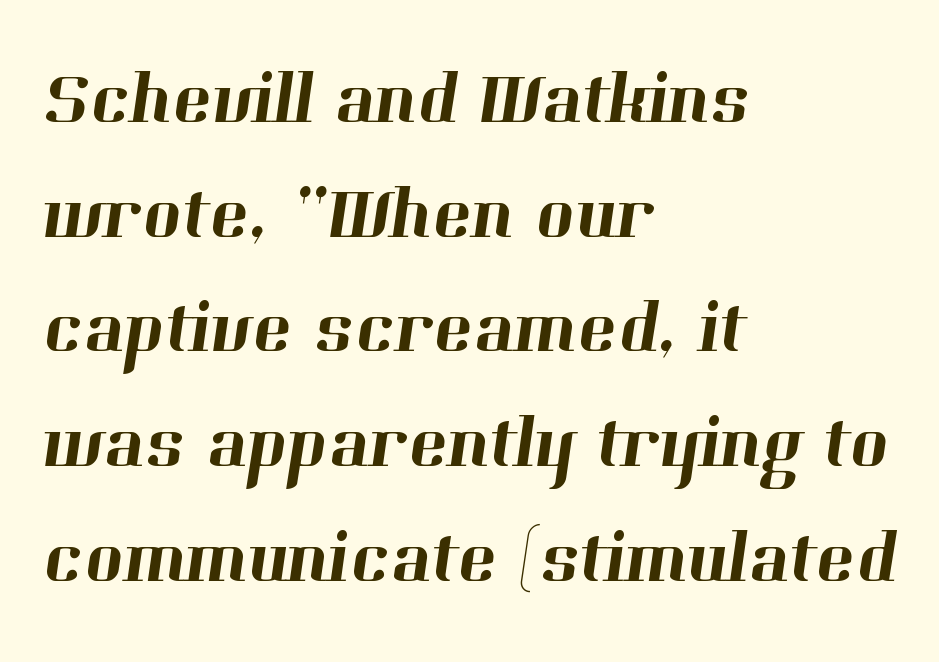
{"serif": "yes", "width": "normal", "stroke_contrast": "high", "x_height": "medium", "monospaced": "no", "underline": "no", "align": "left", "line_spacing": "normal", "line_spacing_ratio": 1.55, "letter_spacing": "normal", "letter_spacing_em": 0.0, "glyph_px": 74}
